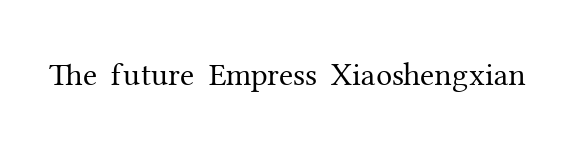
{"serif": "yes", "italic": "no", "bold": "no", "weight": "regular", "width": "normal", "stroke_contrast": "medium", "x_height": "medium", "monospaced": "no", "underline": "no", "letter_spacing": "normal", "letter_spacing_em": 0.0, "glyph_px": 32}
